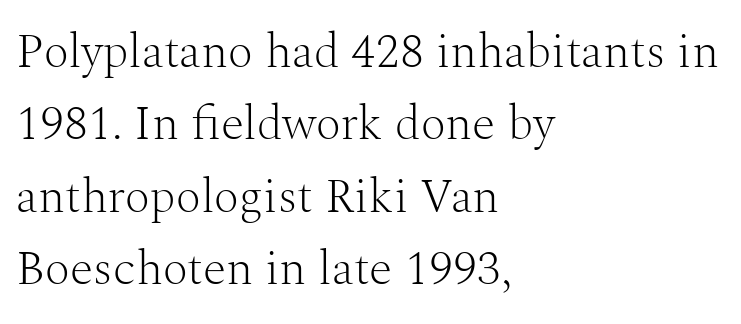
The image shows 48 px light serif type, upright; set left-aligned, normal line spacing (1.51x), normal letter spacing, not underlined; medium stroke contrast and a medium x-height.
